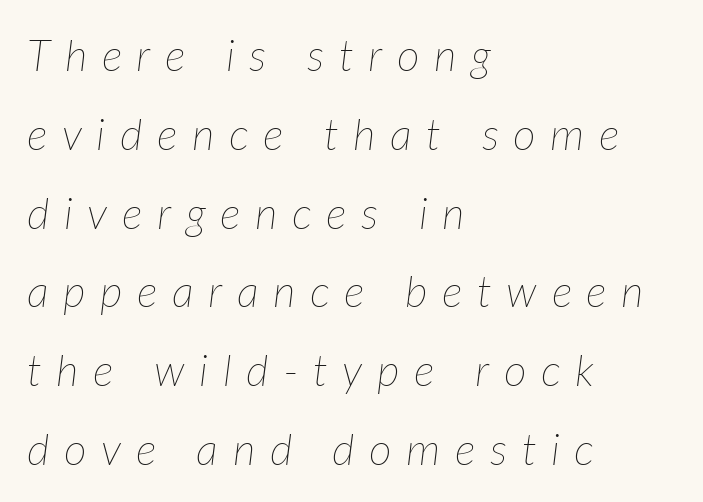
{"italic": "yes", "lean": "right", "slant_degrees": 7, "bold": "no", "weight": "thin", "width": "normal", "stroke_contrast": "low", "x_height": "medium", "monospaced": "no", "underline": "no", "align": "left", "line_spacing_ratio": 1.79, "letter_spacing": "wide", "letter_spacing_em": 0.33, "glyph_px": 44}
